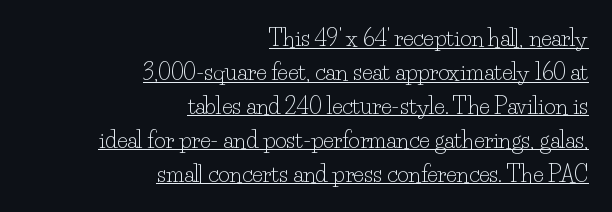
The weight would be labelled regular, book, light, or lighter still. If you drew a line through each stem, it would be perfectly vertical. The lines are quadded right. Rows of type keep a routine distance in the vertical direction.
